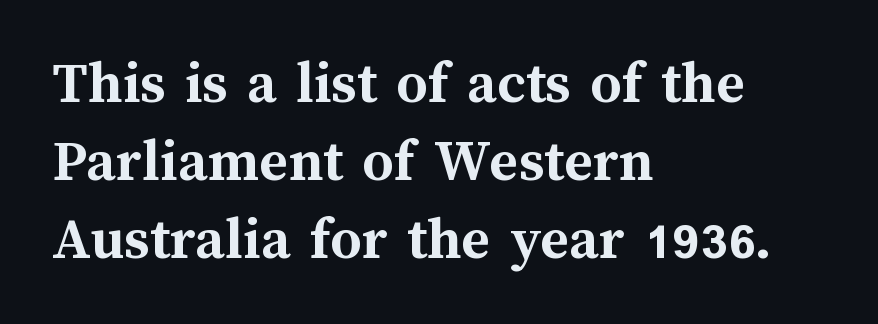
The image shows 62 px semibold type, upright; set left-aligned, normal line spacing (1.26x), normal letter spacing, not underlined; medium stroke contrast and a medium x-height.
